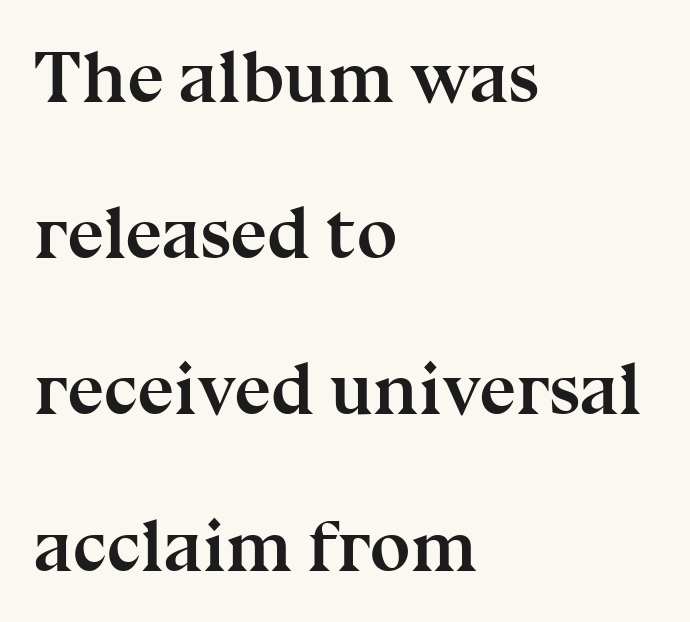
{"serif": "yes", "italic": "no", "bold": "yes", "weight": "semibold", "width": "normal", "stroke_contrast": "medium", "x_height": "medium", "monospaced": "no", "underline": "no", "align": "left", "line_spacing": "loose", "line_spacing_ratio": 2.14, "letter_spacing": "normal", "letter_spacing_em": 0.0, "glyph_px": 73}
